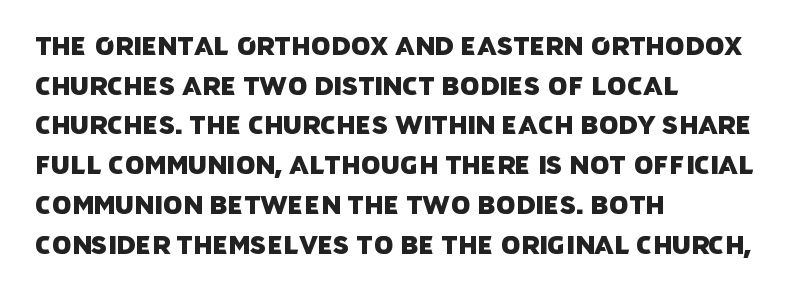
The image shows 25 px text type; set left-aligned, normal line spacing (1.59x), normal letter spacing, not underlined.
